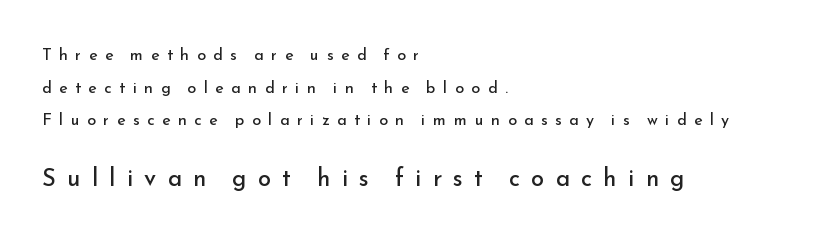
{"italic": "no", "bold": "no", "underline": "no", "align": "left", "line_spacing": "loose", "line_spacing_ratio": 2.04, "letter_spacing": "wide", "letter_spacing_em": 0.47, "larger_block": "second", "size_ratio": 1.5, "glyph_px": 24}
